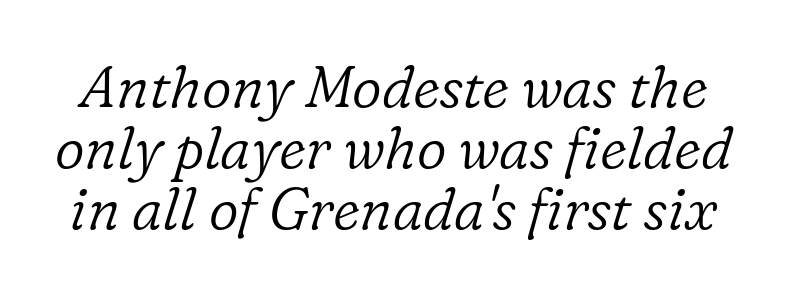
How are the letters spaced? Ordinarily, with no added tracking. These glyphs show unthickened strokes, regular width or finer. If you drew a line through each stem, it would be angled. The face used here is proportionally spaced, like ordinary book or web type. Words float on clear page, feet unadorned.
